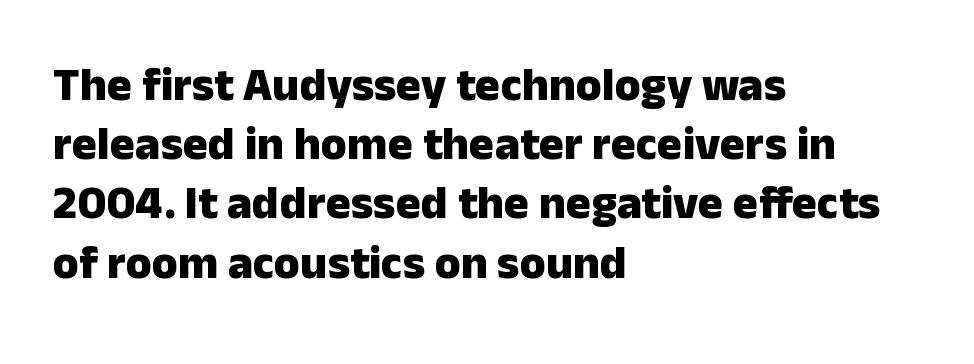
A clean baseline with only descenders dipping below it. Emphasis by weight is at full strength: bold. Looks like regular typesetting: each glyph gets only the width it needs. Teacher's note: observe the even left margin — that is flush-left alignment. It's the straight-up-and-down kind of type. The horizontal fit of the characters is conventional and even.
